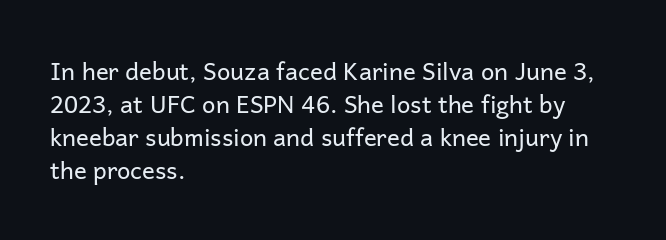
{"italic": "no", "bold": "no", "underline": "no", "align": "left", "line_spacing": "normal", "line_spacing_ratio": 1.38, "letter_spacing": "normal", "letter_spacing_em": 0.0, "glyph_px": 24}
